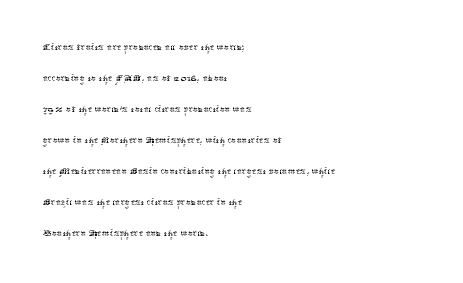
The image shows 25 px text type, upright; set left-aligned, line spacing 1.24x, normal letter spacing, not underlined.
